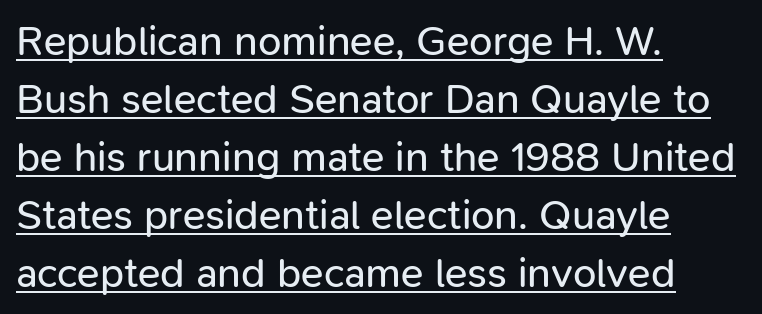
{"serif": "no", "italic": "no", "bold": "no", "weight": "regular", "width": "normal", "stroke_contrast": "low", "x_height": "medium", "monospaced": "no", "underline": "yes", "align": "left", "line_spacing": "normal", "line_spacing_ratio": 1.38, "letter_spacing": "normal", "letter_spacing_em": 0.0, "glyph_px": 42}
